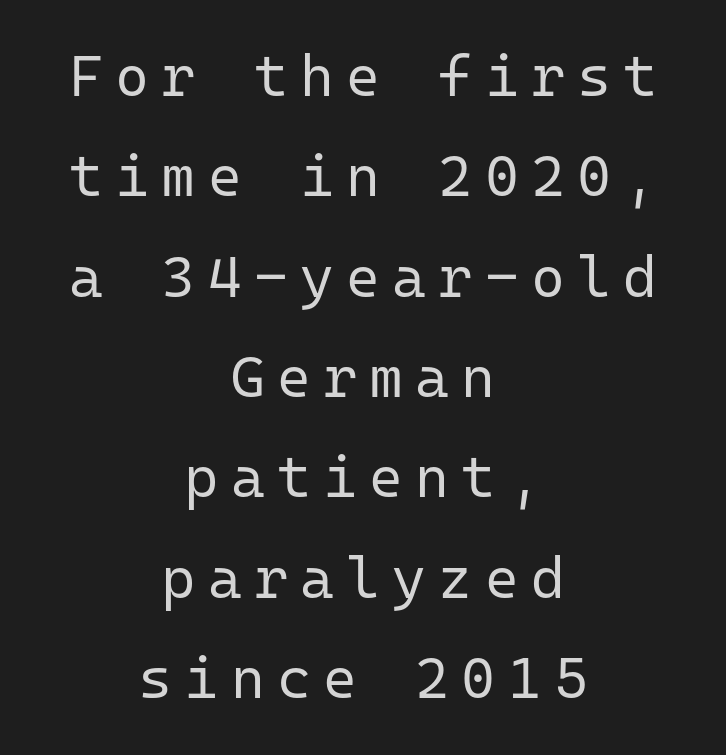
The rendering positions every line midway between the sides. Italic: no, the glyphs are upright roman. There is plenty of visible air inserted between adjacent glyphs. These lines are rendered in a fixed-pitch font. Weight: regular or lighter. Unmarked baselines from the first word to the last.
